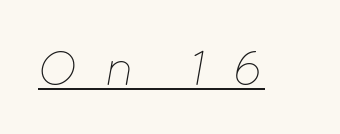
Letters have the restrained weight of plain body copy at most. Is there an underline? Yes — a line sits under the letters. Style check: oblique. Letter spacing: wide. The rendering uses natural spacing where letterforms have individual widths.
